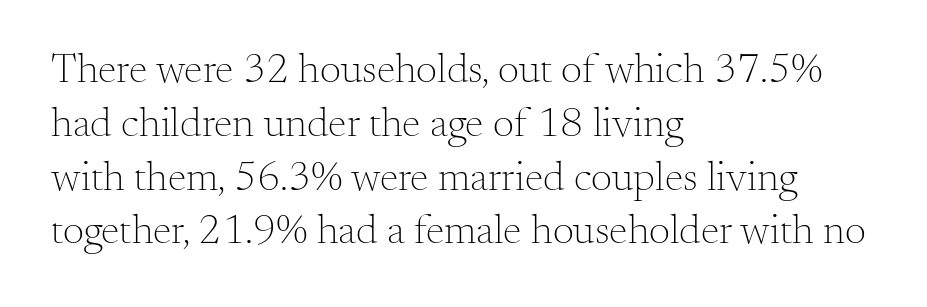
Q: Is the text bold? A: No.
Q: Is the text italic (slanted)? A: No, it is upright.
Q: Is the typeface a serif or a sans-serif typeface? A: Serif.
Q: Is the text underlined? A: No.
Q: How is the paragraph aligned? A: Left-aligned.
Q: Is the spacing between letters normal or unusually wide? A: Normal.
Q: Is the spacing between lines tight, normal or loose? A: Normal.
Q: Width (condensed, normal, or wide)? A: Normal.
Q: Stroke contrast? A: Medium.
Q: x-height? A: Small.
Q: Monospaced? A: No.
